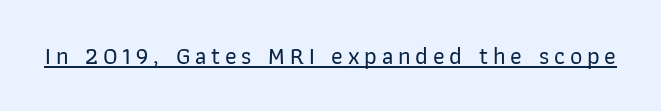
The image shows 24 px text type, upright; set unusually wide letter spacing (+0.2 em), underlined.
